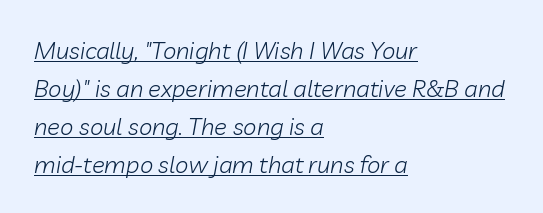
{"italic": "yes", "lean": "right", "slant_degrees": 10, "bold": "no", "underline": "yes", "align": "left", "line_spacing": "normal", "line_spacing_ratio": 1.58, "letter_spacing": "normal", "letter_spacing_em": 0.0, "glyph_px": 24}
